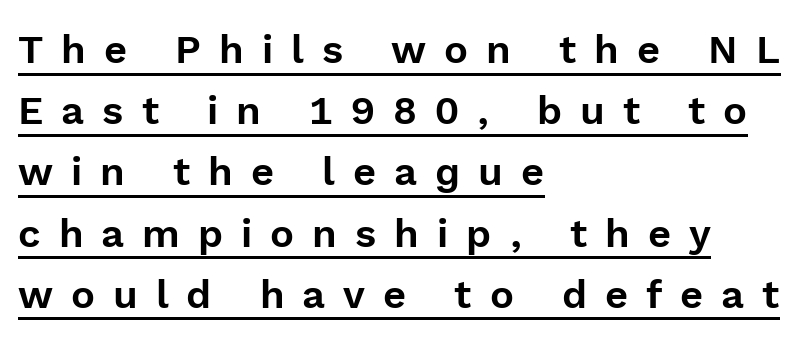
In terms of letterform style, serifs are entirely absent. These lines sit exactly where default settings would place them. This rendering uses left alignment, leaving the right contour irregular. This sample has the flowing, uneven cadence of proportional lettering. The typography opts for an upright posture over an oblique one.
